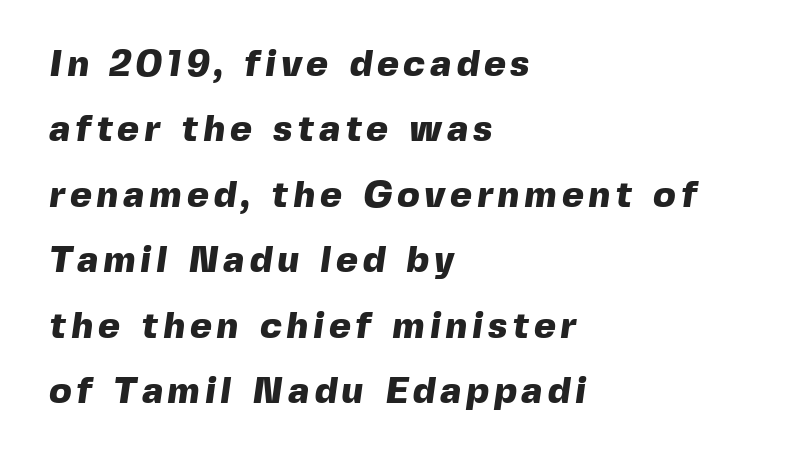
The image shows 37 px heavy sans-serif type; set left-aligned, line spacing 1.77x, not underlined; a medium x-height.
